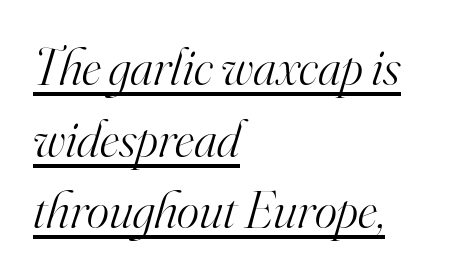
Q: Is the text bold? A: No.
Q: Is the text italic (slanted)? A: Yes, it leans right by about 16 degrees.
Q: Is the typeface a serif or a sans-serif typeface? A: Serif.
Q: Is the text underlined? A: Yes.
Q: How is the paragraph aligned? A: Left-aligned.
Q: Is the spacing between letters normal or unusually wide? A: Normal.
Q: Is the spacing between lines tight, normal or loose? A: Normal.
Q: Width (condensed, normal, or wide)? A: Normal.
Q: Stroke contrast? A: High.
Q: x-height? A: Small.
Q: Monospaced? A: No.
